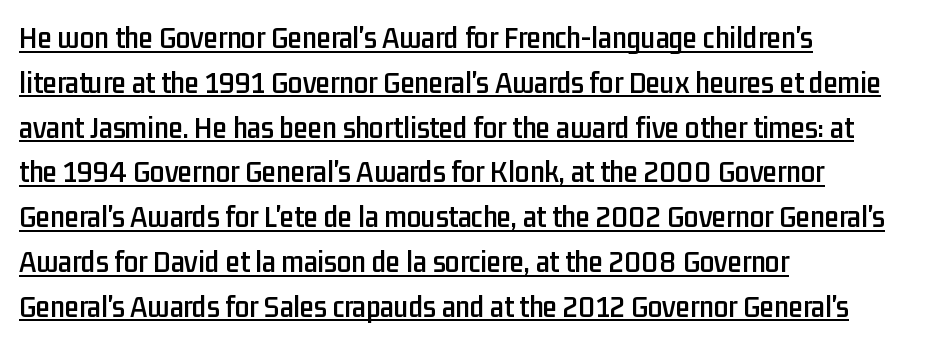
Spacing between characters is what you'd get straight out of the box. The glyphs are accompanied by a horizontal stroke just below them. Stroke terminals: plain, sans-serif. Visually the block forms a straight wall on the left and a jagged coastline on the right. Line spacing here is normal.
